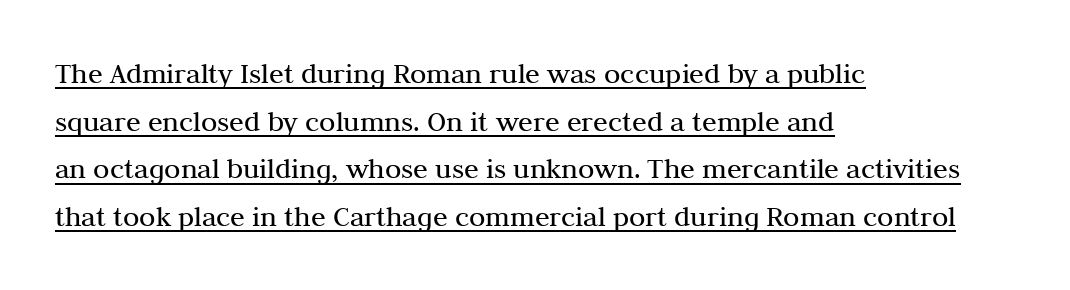
{"serif": "yes", "italic": "no", "bold": "no", "weight": "regular", "width": "normal", "stroke_contrast": "medium", "x_height": "medium", "monospaced": "no", "underline": "yes", "align": "left", "line_spacing": "normal", "line_spacing_ratio": 1.59, "letter_spacing": "normal", "letter_spacing_em": 0.0, "glyph_px": 30}
